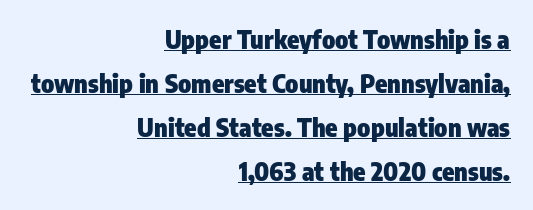
The image shows 25 px bold type, upright; set right-aligned, line spacing 1.76x, normal letter spacing, underlined.
